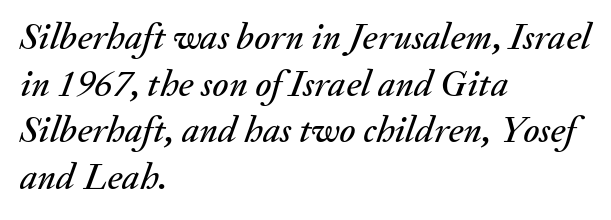
The image shows 38 px text type, italic (leaning right); set left-aligned, line spacing 1.23x, normal letter spacing, not underlined; medium stroke contrast and a small x-height.
